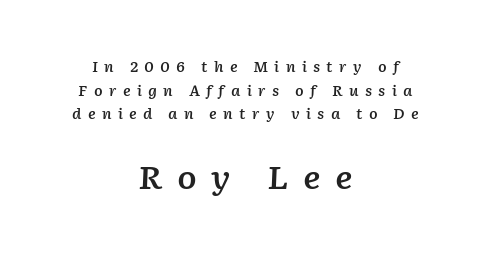
The image shows 32 px semibold type, italic (leaning right); set centered, normal line spacing (1.68x), unusually wide letter spacing (+0.45 em), not underlined; the second (bottom) block is 2.29x larger; low stroke contrast and a medium x-height.
